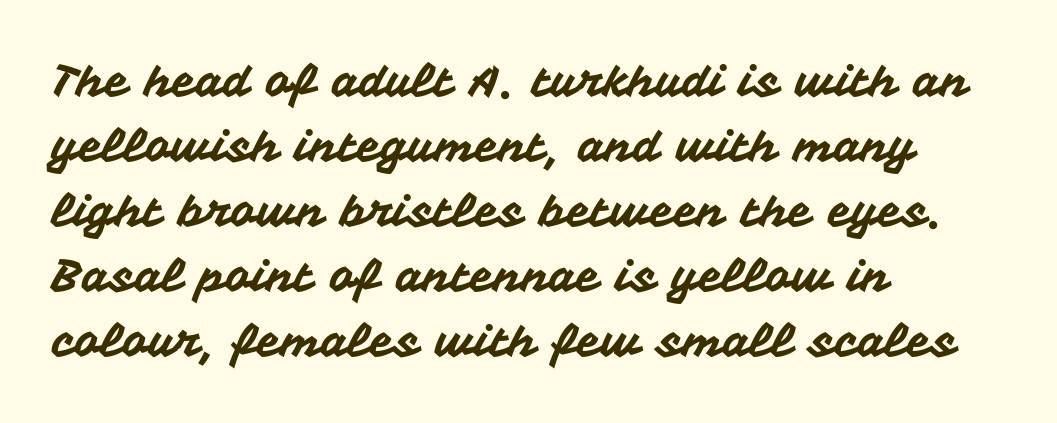
Whoever set this chose a conventional vertical rhythm. A typesetter would call this proportional, since set widths differ per character. Each line starts at the same left margin while the right side varies. The area under the type is left untouched.
